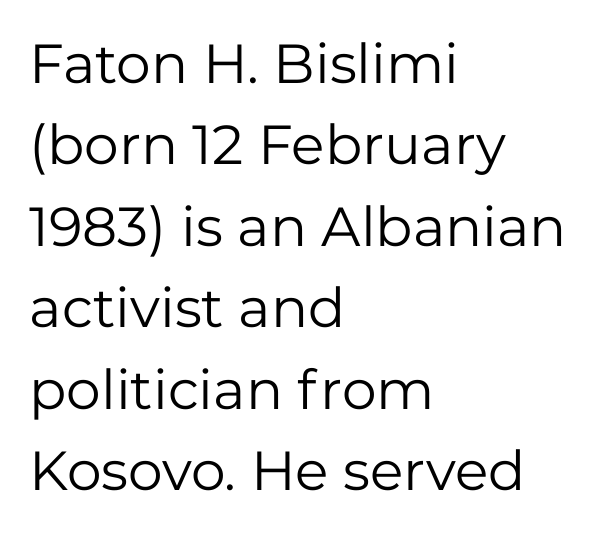
Each letter keeps its own natural width here, so spacing adapts to shape. What's the leading like? Ordinary, nothing unusual. You could call the tracking neutral — neither tight nor loose. This sample is left-justified, so line endings fall wherever the words run out.
